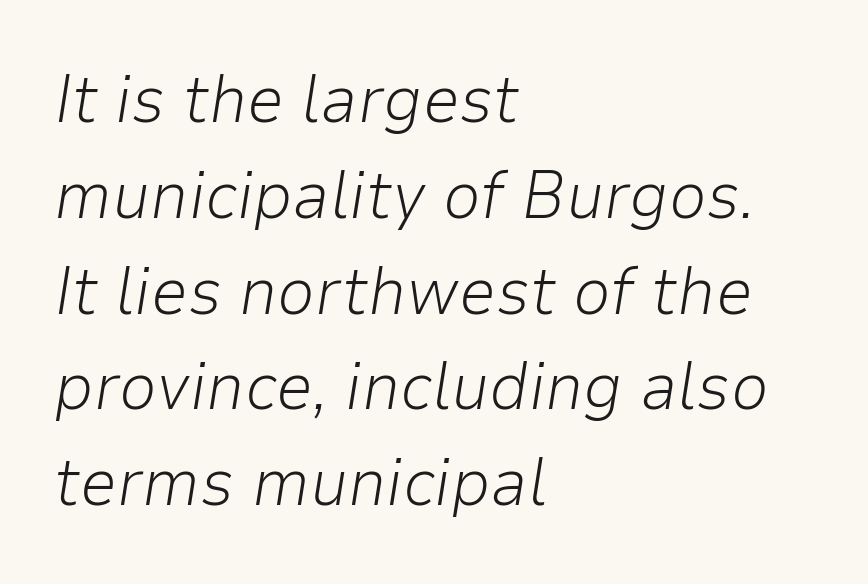
These lines were composed using italics. The space directly below the letters is spotless. Tracking value appears to be zero — textbook default spacing. Varying glyph widths throughout — classic text-font behaviour. These lines are set flush left with a ragged right edge.
